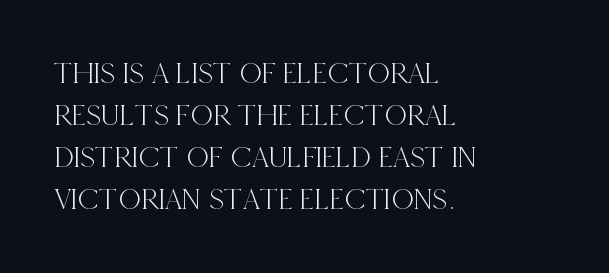
The image shows 31 px condensed serif type, upright; set left-aligned, normal line spacing (1.36x), normal letter spacing, not underlined; a large x-height.
